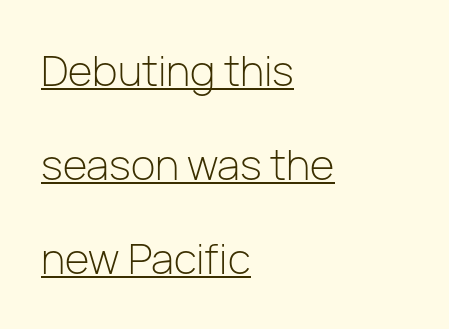
Q: Is the text bold? A: No.
Q: Is the text italic (slanted)? A: No, it is upright.
Q: Is the typeface a serif or a sans-serif typeface? A: Sans-serif.
Q: Is the text underlined? A: Yes.
Q: How is the paragraph aligned? A: Left-aligned.
Q: Is the spacing between letters normal or unusually wide? A: Normal.
Q: Is the spacing between lines tight, normal or loose? A: Loose.
Q: Width (condensed, normal, or wide)? A: Normal.
Q: Stroke contrast? A: Low.
Q: x-height? A: Medium.
Q: Monospaced? A: No.
